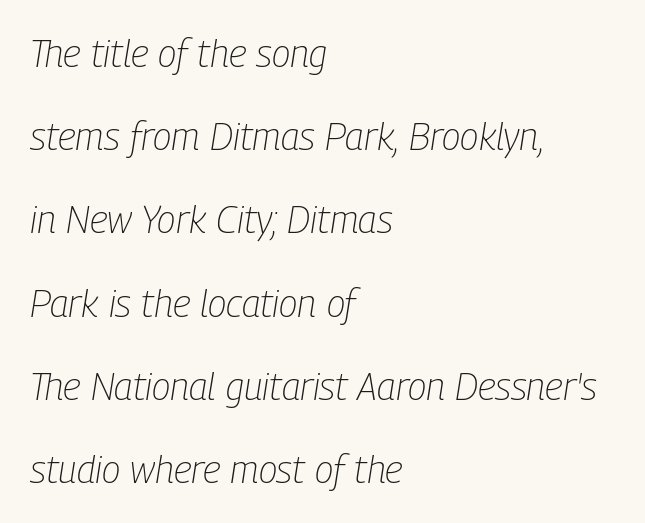
Q: Is the text bold? A: No.
Q: Is the text italic (slanted)? A: Yes, it leans right by about 9 degrees.
Q: Is the text underlined? A: No.
Q: How is the paragraph aligned? A: Left-aligned.
Q: Is the spacing between letters normal or unusually wide? A: Normal.
Q: Is the spacing between lines tight, normal or loose? A: Loose.
Q: Width (condensed, normal, or wide)? A: Condensed.
Q: Stroke contrast? A: Low.
Q: x-height? A: Medium.
Q: Monospaced? A: No.
